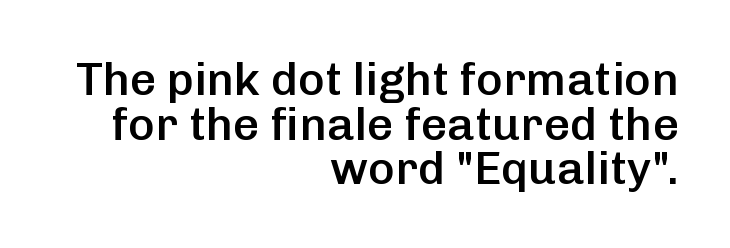
Q: Is the text bold? A: Semi-bold.
Q: Is the text italic (slanted)? A: No, it is upright.
Q: Is the typeface a serif or a sans-serif typeface? A: Sans-serif.
Q: Is the text underlined? A: No.
Q: How is the paragraph aligned? A: Right-aligned.
Q: Is the spacing between letters normal or unusually wide? A: Normal.
Q: Is the spacing between lines tight, normal or loose? A: Tight.
Q: Width (condensed, normal, or wide)? A: Normal.
Q: Stroke contrast? A: Low.
Q: x-height? A: Medium.
Q: Monospaced? A: No.
